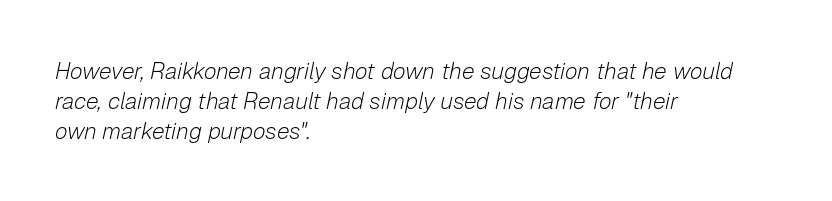
The image shows 23 px text type, italic (leaning right); set left-aligned, normal line spacing (1.3x), normal letter spacing, not underlined.
